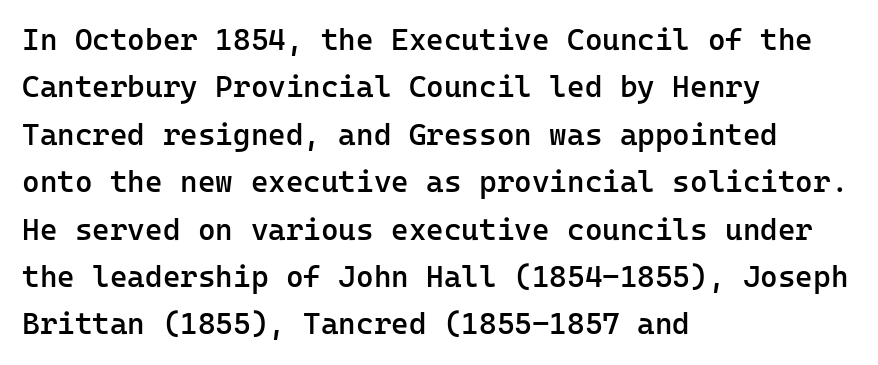
Q: Is the text bold? A: Semi-bold.
Q: Is the text italic (slanted)? A: No, it is upright.
Q: Is the typeface a serif or a sans-serif typeface? A: Sans-serif.
Q: Is the text underlined? A: No.
Q: How is the paragraph aligned? A: Left-aligned.
Q: Is the spacing between letters normal or unusually wide? A: Normal.
Q: Is the spacing between lines tight, normal or loose? A: Normal.
Q: Width (condensed, normal, or wide)? A: Normal.
Q: Stroke contrast? A: Low.
Q: x-height? A: Medium.
Q: Monospaced? A: Yes.
